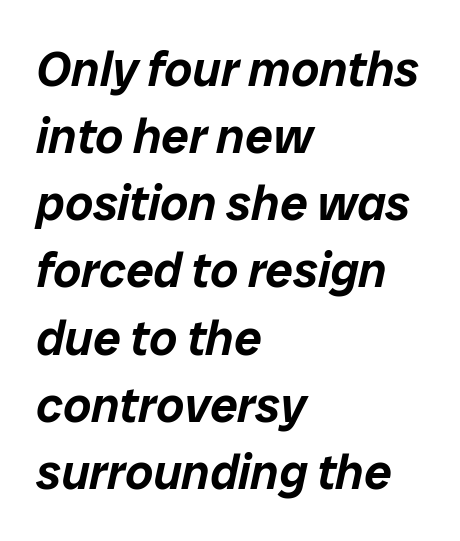
Tall strokes in this sample are angled rather than plumb. The compositor pushed each line to the left boundary. Nobody drew a line under any word here. Quick note: interline space is typical. Each letter keeps its own natural width here, so spacing adapts to shape.
